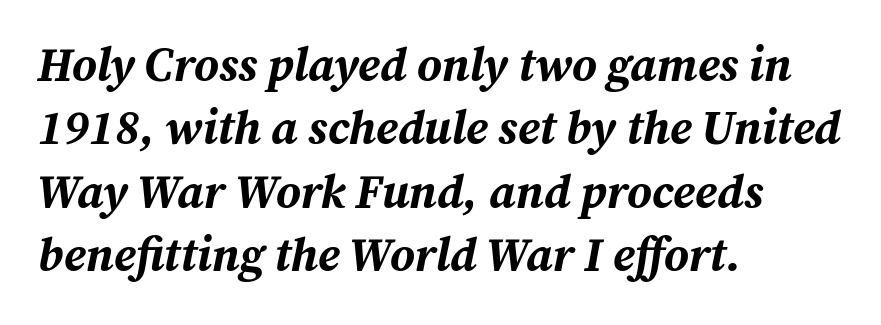
The image shows 47 px bold type, italic (leaning right); set left-aligned, normal line spacing (1.35x), normal letter spacing, not underlined; medium stroke contrast and a medium x-height.
